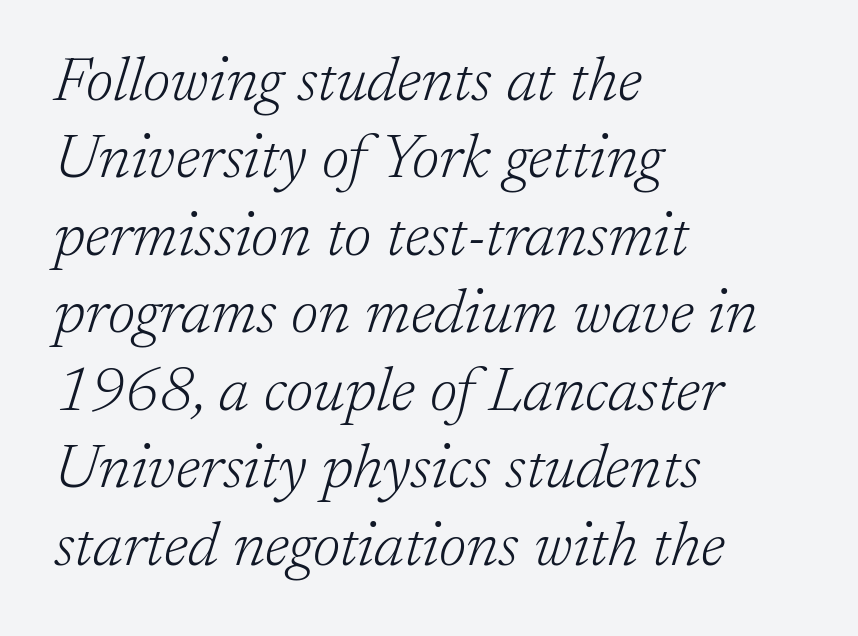
Q: Is the text bold? A: No.
Q: Is the text italic (slanted)? A: Yes, it leans right by about 17 degrees.
Q: Is the typeface a serif or a sans-serif typeface? A: Serif.
Q: Is the text underlined? A: No.
Q: How is the paragraph aligned? A: Left-aligned.
Q: Is the spacing between letters normal or unusually wide? A: Normal.
Q: Is the spacing between lines tight, normal or loose? A: Normal.
Q: Width (condensed, normal, or wide)? A: Normal.
Q: Stroke contrast? A: Low.
Q: x-height? A: Medium.
Q: Monospaced? A: No.
